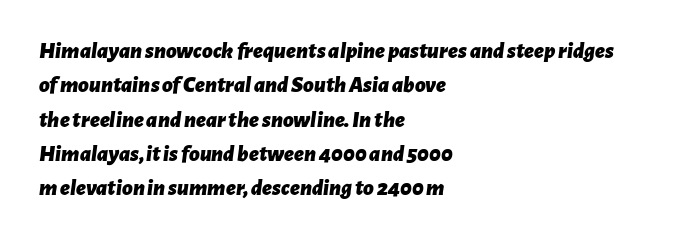
The image shows 23 px bold type, italic (leaning right); set left-aligned, normal line spacing (1.49x), normal letter spacing, not underlined.
